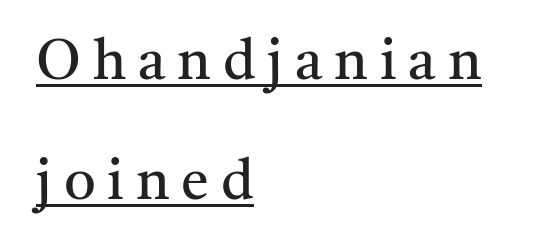
The image shows 56 px regular-weight serif type, upright; set left-aligned, loose line spacing (2.15x), unusually wide letter spacing (+0.21 em), underlined; medium stroke contrast and a medium x-height.
